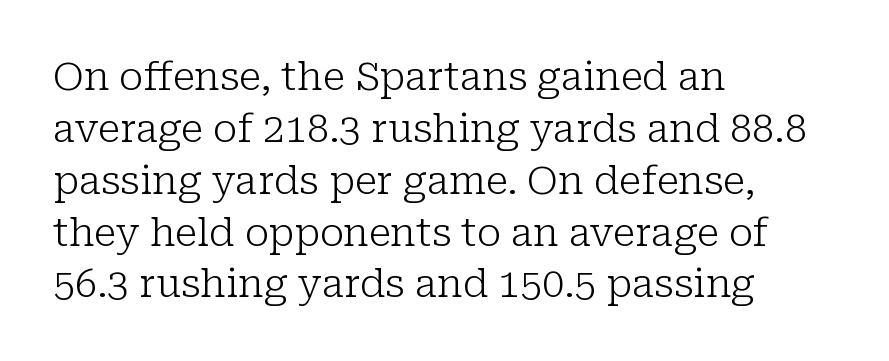
Q: Is the text bold? A: No.
Q: Is the text italic (slanted)? A: No, it is upright.
Q: Is the typeface a serif or a sans-serif typeface? A: Serif.
Q: Is the text underlined? A: No.
Q: How is the paragraph aligned? A: Left-aligned.
Q: Is the spacing between letters normal or unusually wide? A: Normal.
Q: Is the spacing between lines tight, normal or loose? A: Normal.
Q: Width (condensed, normal, or wide)? A: Normal.
Q: Stroke contrast? A: Low.
Q: x-height? A: Medium.
Q: Monospaced? A: No.
